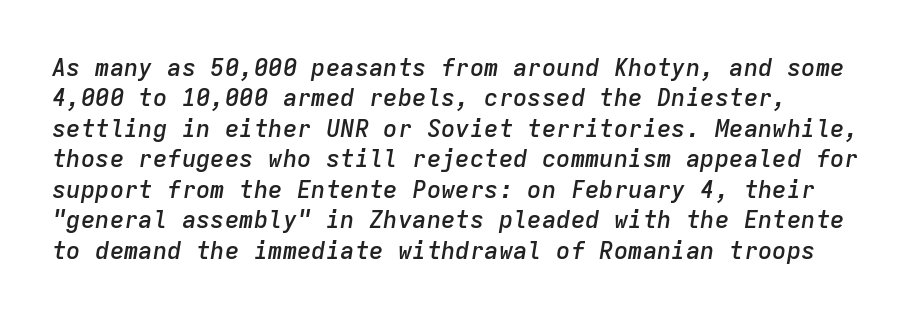
Compared with an ordinary text face, these strokes are moderately heavier — a semibold. Rows of type keep a routine distance in the vertical direction. The face used here is rendered with its standard letterfit. Style check: oblique.
